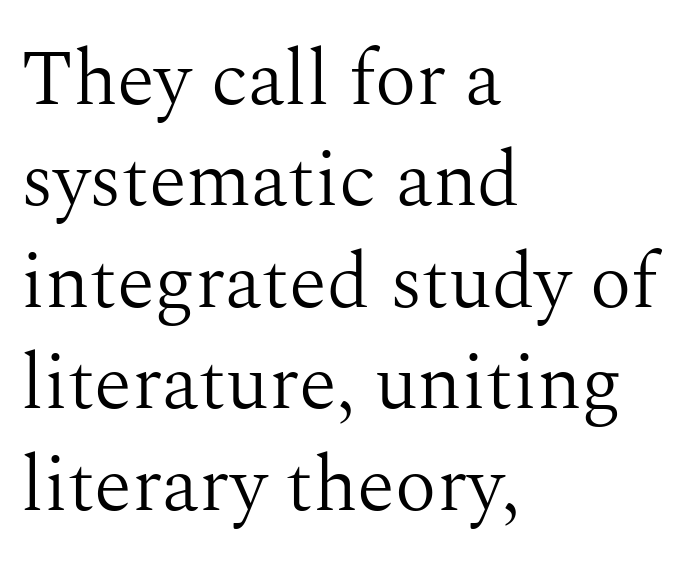
Q: Is the text bold? A: No.
Q: Is the text italic (slanted)? A: No, it is upright.
Q: Is the typeface a serif or a sans-serif typeface? A: Serif.
Q: Is the text underlined? A: No.
Q: How is the paragraph aligned? A: Left-aligned.
Q: Is the spacing between letters normal or unusually wide? A: Normal.
Q: Is the spacing between lines tight, normal or loose? A: Normal.
Q: Width (condensed, normal, or wide)? A: Normal.
Q: Stroke contrast? A: Medium.
Q: x-height? A: Medium.
Q: Monospaced? A: No.
